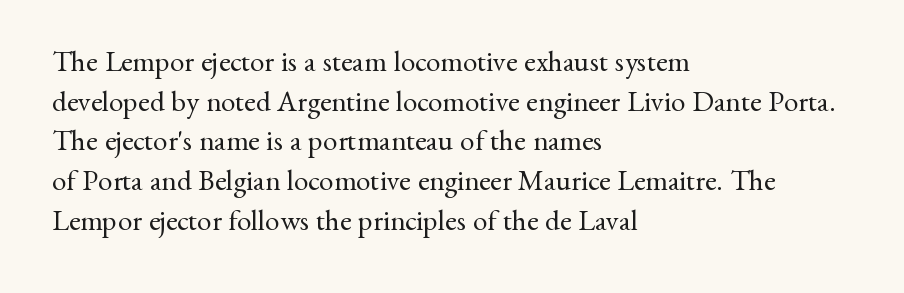
The rag falls on the right side of this text block. Letters rest on an invisible, unmarked baseline. Does the type have serifs? Yes, each stem ends in a small foot. When letters stand straight like this, we call the style roman or upright. Each word holds together tightly as a unit, with standard inter-letter gaps. Proportional: the letters do not fall into vertical columns.
